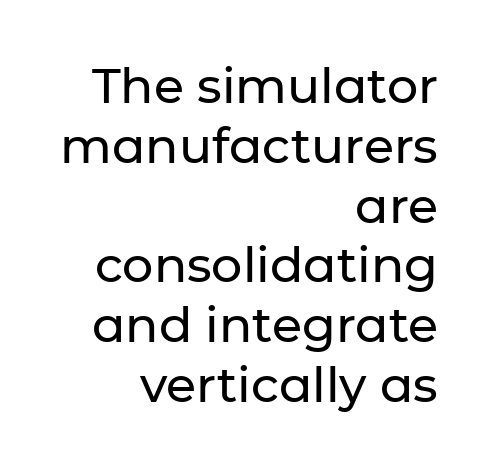
The image shows 49 px sans-serif type, upright; set right-aligned, line spacing 1.22x, normal letter spacing, not underlined; low stroke contrast and a medium x-height.
